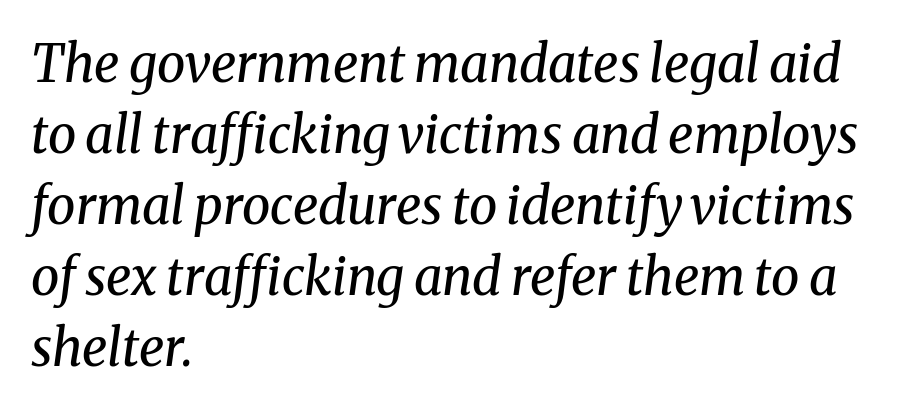
Slant detected: the letters are inclined. Beneath every word, the page is bare. How are the letters spaced? Ordinarily, with no added tracking. Evenly set lines give the paragraph a standard silhouette.
